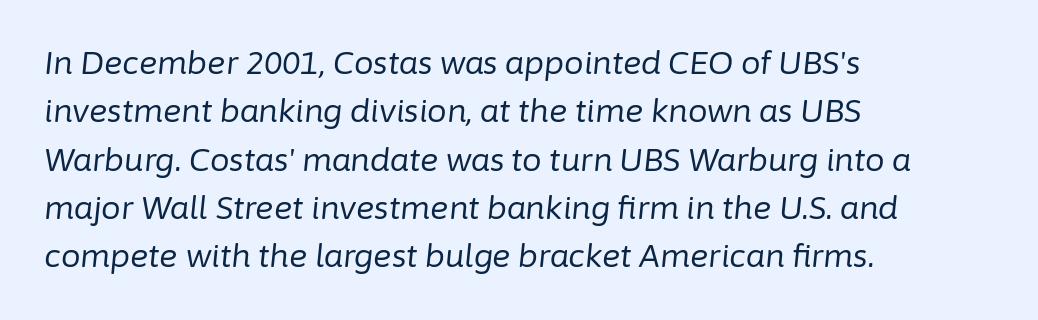
The image shows 31 px regular-weight type, italic (leaning right); set left-aligned, normal line spacing (1.56x), normal letter spacing, not underlined; low stroke contrast and a medium x-height.
